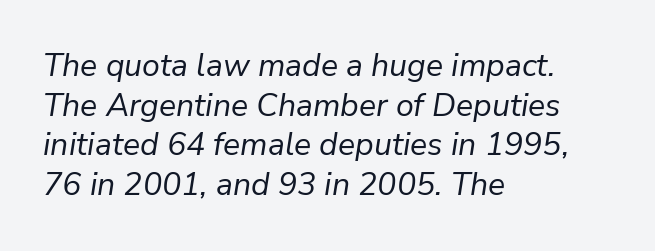
The image shows 32 px regular-weight type, italic (leaning right); set left-aligned, line spacing 1.24x, normal letter spacing, not underlined; low stroke contrast and a medium x-height.
